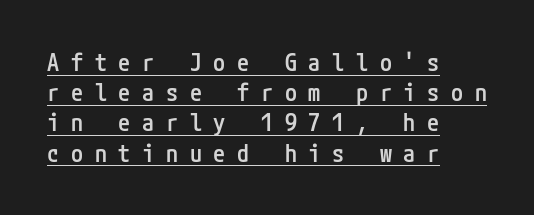
Q: Is the text bold? A: Semi-bold.
Q: Is the text italic (slanted)? A: No, it is upright.
Q: Is the text underlined? A: Yes.
Q: How is the paragraph aligned? A: Left-aligned.
Q: Is the spacing between letters normal or unusually wide? A: Unusually wide.
Q: Is the spacing between lines tight, normal or loose? A: Normal.
